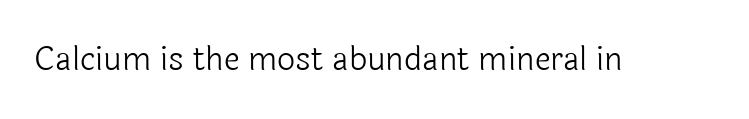
Inter-character spacing is left at the font's built-in metrics. Is this a fixed-width face? No — the glyphs have proportional, varying widths. On a weight scale, this lands at 450 or below. Posture: straight, roman, zero tilt.
